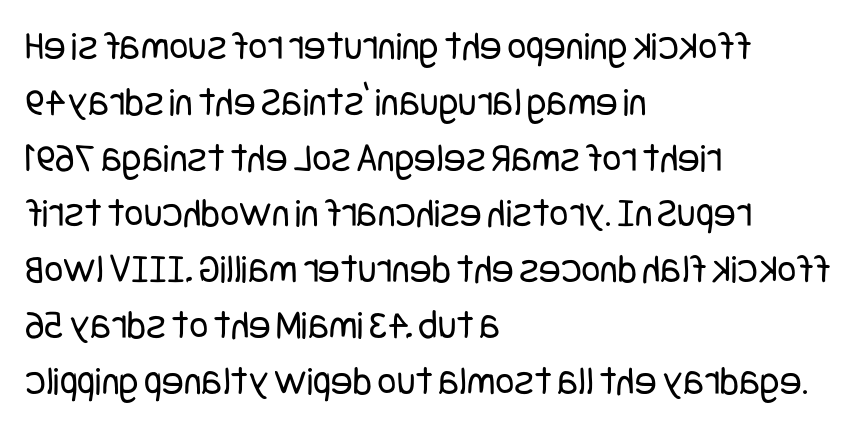
Q: Is the text bold? A: No.
Q: Is the text italic (slanted)? A: No, it is upright.
Q: Is the typeface a serif or a sans-serif typeface? A: Sans-serif.
Q: Is the text underlined? A: No.
Q: How is the paragraph aligned? A: Left-aligned.
Q: Is the spacing between letters normal or unusually wide? A: Normal.
Q: Is the spacing between lines tight, normal or loose? A: Normal.
Q: Width (condensed, normal, or wide)? A: Condensed.
Q: Stroke contrast? A: Low.
Q: x-height? A: Large.
